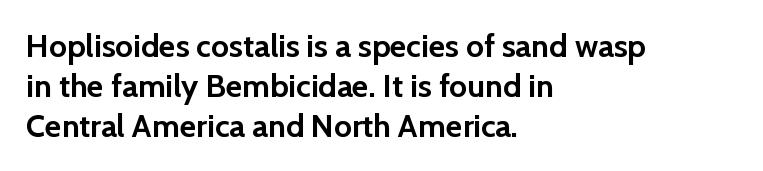
{"serif": "no", "italic": "no", "bold": "yes", "weight": "semibold", "width": "normal", "stroke_contrast": "low", "x_height": "medium", "monospaced": "no", "underline": "no", "align": "left", "line_spacing": "normal", "line_spacing_ratio": 1.25, "letter_spacing": "normal", "letter_spacing_em": 0.0, "glyph_px": 32}
